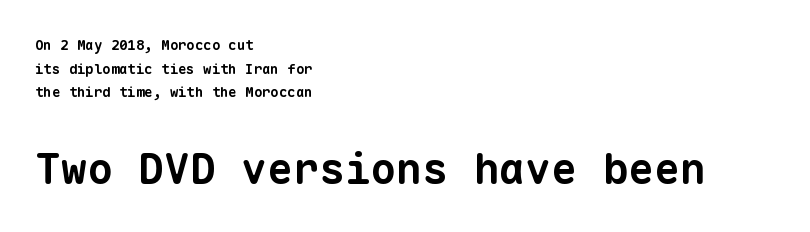
Glance below the letters and you will spot only blank space. The face used here appears at its bigger size in the lower chunk. These words are printed bold, with thick strokes throughout. If you drew a ruler down the left edge, every line would touch it. If you measured baseline to baseline, you'd find a middling distance.
